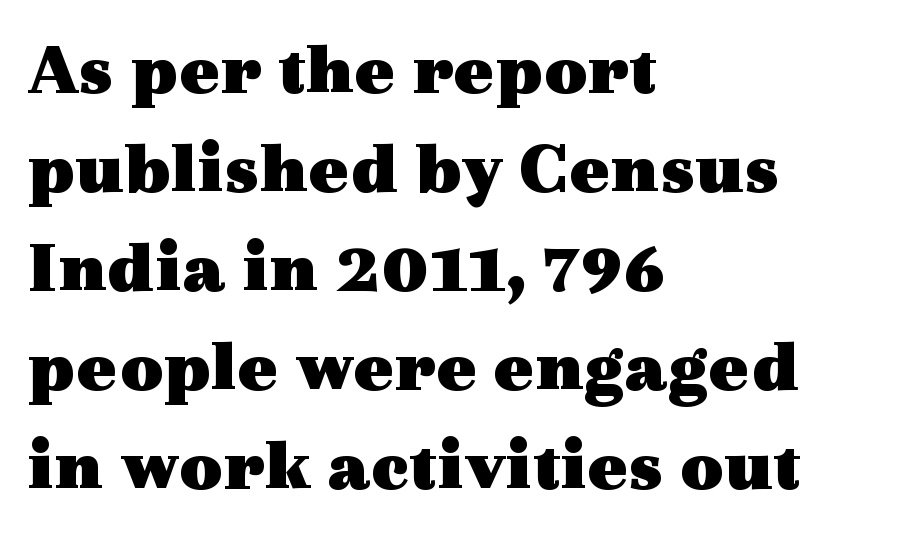
Q: Is the text bold? A: Yes.
Q: Is the text italic (slanted)? A: No, it is upright.
Q: Is the typeface a serif or a sans-serif typeface? A: Serif.
Q: Is the text underlined? A: No.
Q: How is the paragraph aligned? A: Left-aligned.
Q: Is the spacing between letters normal or unusually wide? A: Normal.
Q: Is the spacing between lines tight, normal or loose? A: Normal.
Q: Width (condensed, normal, or wide)? A: Wide.
Q: x-height? A: Medium.
Q: Monospaced? A: No.
